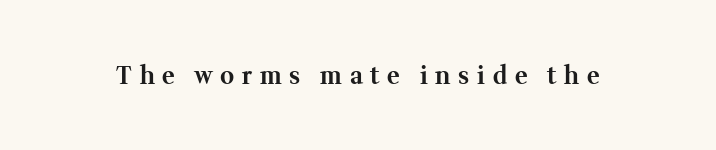
Bare-footed words on every line. Italic? Not at all — the glyphs are vertical. The tracking jumps out immediately: characters are airy and widely separated. A dark, heavy texture on the line: the type is bold.
